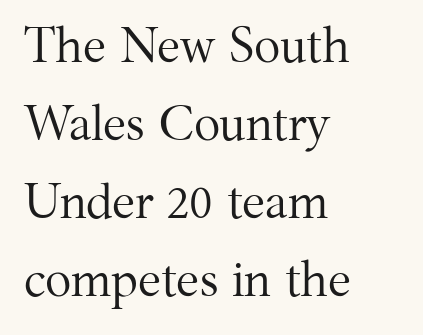
Q: Is the text bold? A: No.
Q: Is the text italic (slanted)? A: No, it is upright.
Q: Is the typeface a serif or a sans-serif typeface? A: Serif.
Q: Is the text underlined? A: No.
Q: How is the paragraph aligned? A: Left-aligned.
Q: Is the spacing between letters normal or unusually wide? A: Normal.
Q: Is the spacing between lines tight, normal or loose? A: Normal.
Q: Width (condensed, normal, or wide)? A: Normal.
Q: Stroke contrast? A: Medium.
Q: x-height? A: Medium.
Q: Monospaced? A: No.
